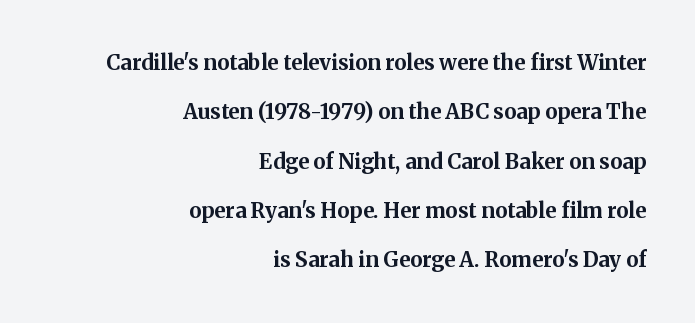
The image shows 21 px bold type, upright; set right-aligned, loose line spacing (2.35x), normal letter spacing, not underlined.
